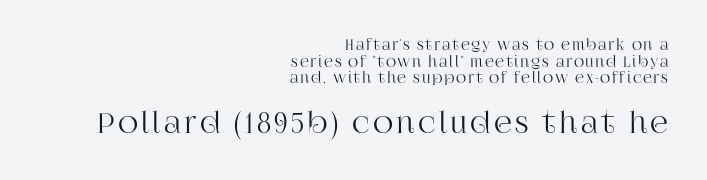
Font category for this specimen: serif. In terms of posture, this sample is upright. The zone under the glyphs is completely vacant. The lines in this sample share a right terminus and differ only in where they begin. The face used here is proportionally spaced, like ordinary book or web type. If you squint, the bottom block still reads clearly — it's the larger of the two.
